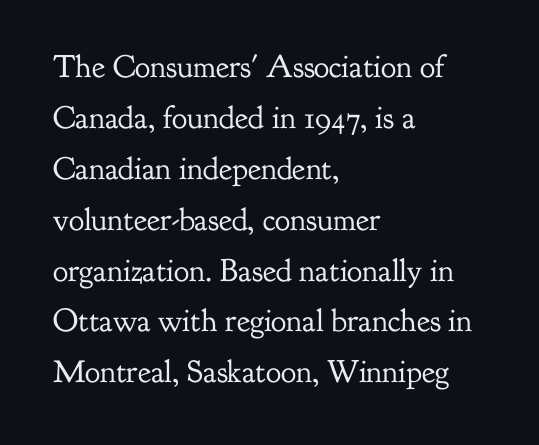
The image shows 32 px regular-weight serif type, upright; set left-aligned, normal line spacing (1.59x), normal letter spacing, not underlined; low stroke contrast and a small x-height.
